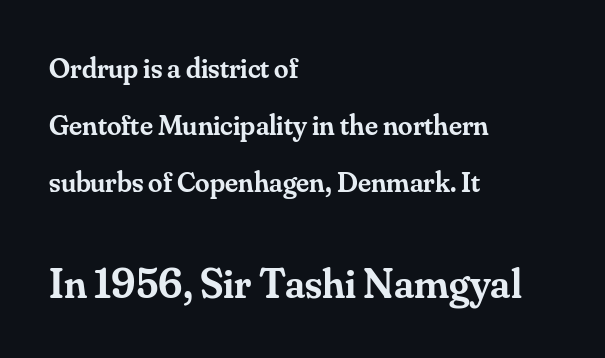
{"serif": "yes", "italic": "no", "bold": "semi", "weight": "semibold", "width": "normal", "stroke_contrast": "medium", "x_height": "small", "monospaced": "no", "underline": "no", "align": "left", "line_spacing": "loose", "line_spacing_ratio": 1.97, "letter_spacing": "normal", "letter_spacing_em": 0.0, "larger_block": "second", "size_ratio": 1.48, "glyph_px": 43}
